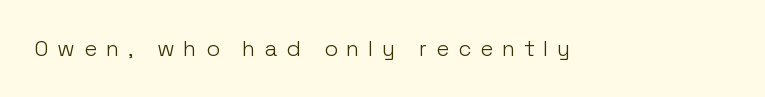
The image shows 22 px text type, upright; set unusually wide letter spacing (+0.4 em), not underlined.
